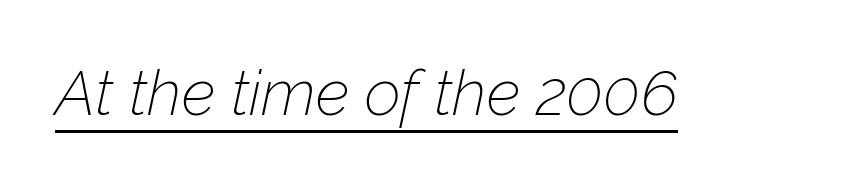
The image shows 63 px thin type, italic (leaning right); set normal letter spacing, underlined; low stroke contrast and a medium x-height.
